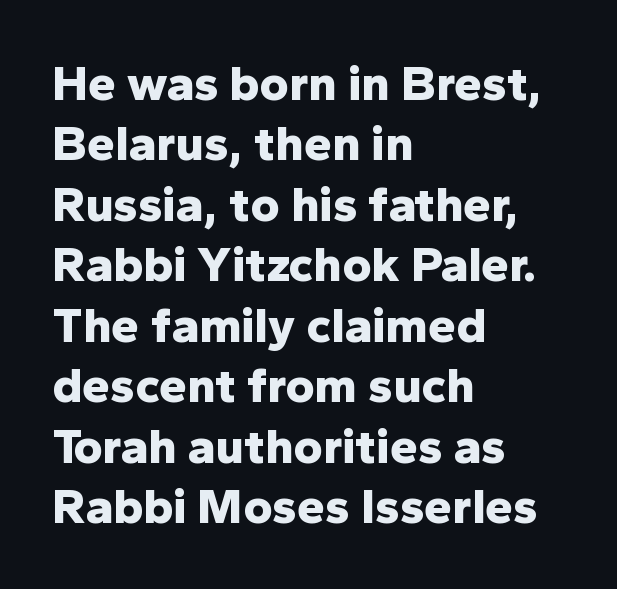
{"serif": "no", "italic": "no", "bold": "yes", "weight": "bold", "width": "normal", "stroke_contrast": "low", "x_height": "medium", "monospaced": "no", "underline": "no", "align": "left", "line_spacing_ratio": 1.21, "letter_spacing": "normal", "letter_spacing_em": 0.0, "glyph_px": 50}
